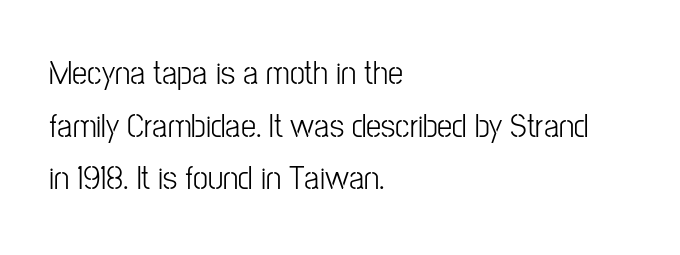
{"serif": "no", "italic": "no", "bold": "no", "weight": "light", "width": "condensed", "stroke_contrast": "low", "x_height": "medium", "monospaced": "no", "underline": "no", "align": "left", "line_spacing": "normal", "line_spacing_ratio": 1.55, "letter_spacing": "normal", "letter_spacing_em": 0.0, "glyph_px": 34}
